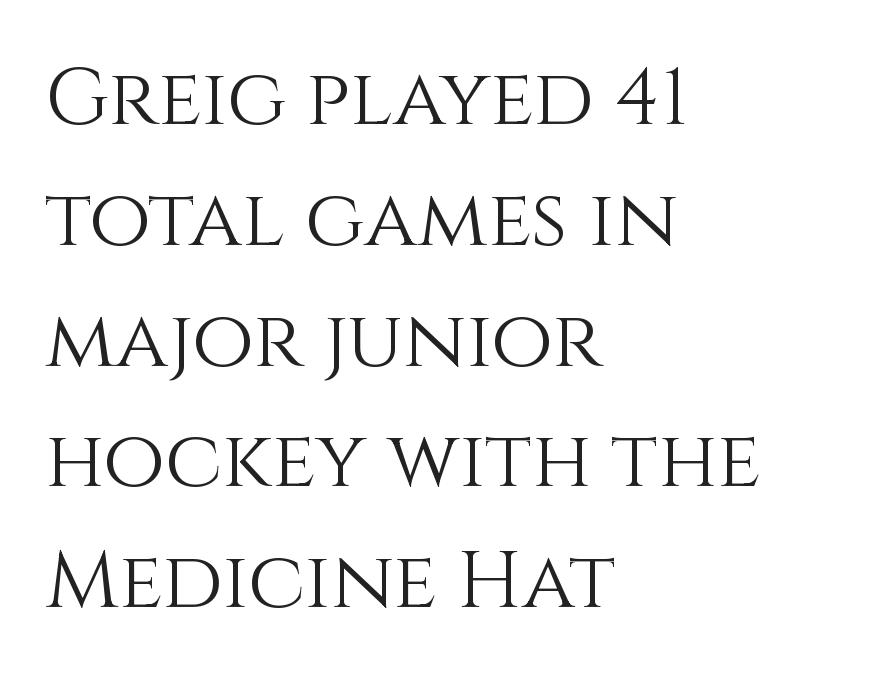
The image shows 80 px light type, upright; set left-aligned, normal line spacing (1.51x), normal letter spacing, not underlined; medium stroke contrast and a large x-height.
